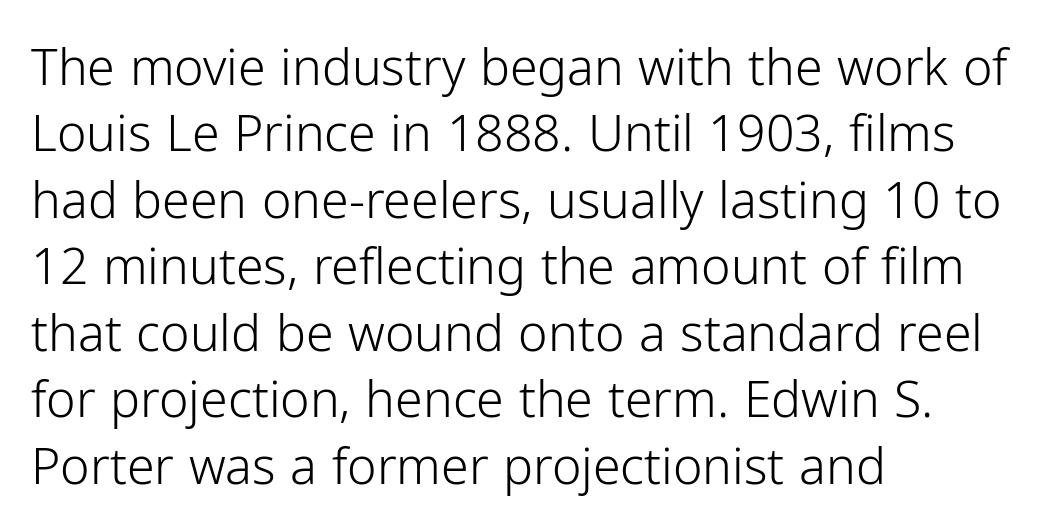
Q: Is the text bold? A: No.
Q: Is the text italic (slanted)? A: No, it is upright.
Q: Is the typeface a serif or a sans-serif typeface? A: Sans-serif.
Q: Is the text underlined? A: No.
Q: How is the paragraph aligned? A: Left-aligned.
Q: Is the spacing between letters normal or unusually wide? A: Normal.
Q: Is the spacing between lines tight, normal or loose? A: Normal.
Q: Width (condensed, normal, or wide)? A: Normal.
Q: Stroke contrast? A: Low.
Q: x-height? A: Medium.
Q: Monospaced? A: No.
